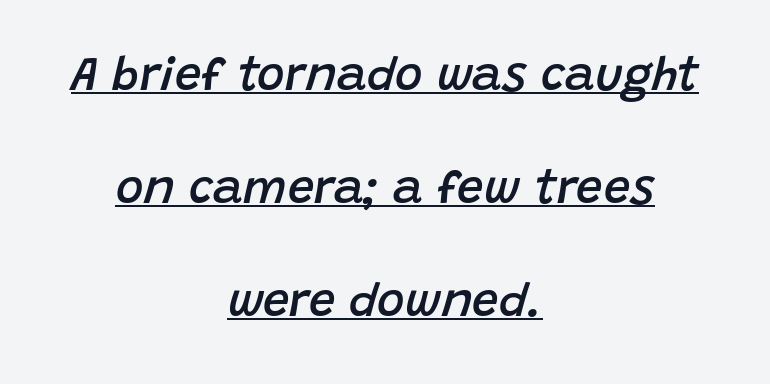
The image shows 47 px semibold type, italic (leaning right); set centered, loose line spacing (2.4x), normal letter spacing, underlined; low stroke contrast and a large x-height.
